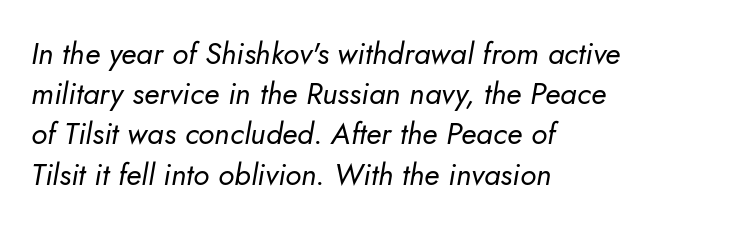
The image shows 30 px regular-weight type, italic (leaning right); set left-aligned, normal line spacing (1.34x), normal letter spacing, not underlined; low stroke contrast and a small x-height.
